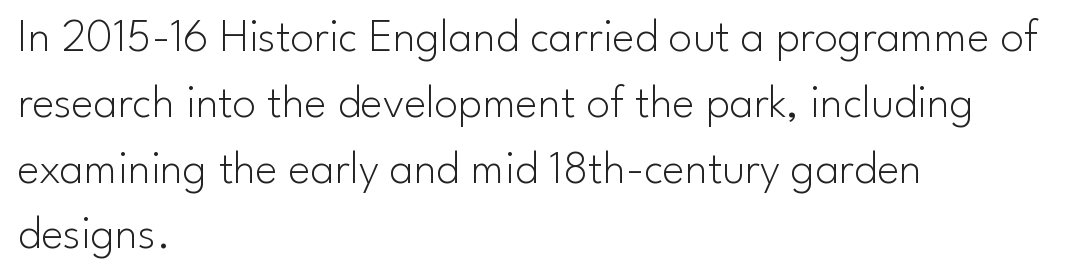
Q: Is the text bold? A: No.
Q: Is the text italic (slanted)? A: No, it is upright.
Q: Is the typeface a serif or a sans-serif typeface? A: Sans-serif.
Q: Is the text underlined? A: No.
Q: How is the paragraph aligned? A: Left-aligned.
Q: Is the spacing between letters normal or unusually wide? A: Normal.
Q: Is the spacing between lines tight, normal or loose? A: Normal.
Q: Width (condensed, normal, or wide)? A: Normal.
Q: Stroke contrast? A: Low.
Q: x-height? A: Small.
Q: Monospaced? A: No.
